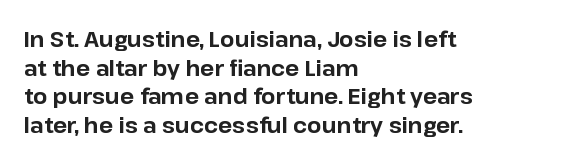
{"italic": "no", "bold": "yes", "underline": "no", "align": "left", "line_spacing": "normal", "line_spacing_ratio": 1.36, "letter_spacing": "normal", "letter_spacing_em": 0.0, "glyph_px": 21}
